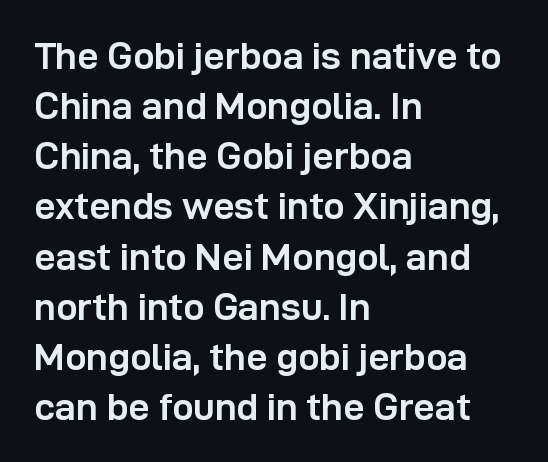
Q: Is the text bold? A: Yes.
Q: Is the text italic (slanted)? A: No, it is upright.
Q: Is the typeface a serif or a sans-serif typeface? A: Sans-serif.
Q: Is the text underlined? A: No.
Q: How is the paragraph aligned? A: Left-aligned.
Q: Is the spacing between letters normal or unusually wide? A: Normal.
Q: Is the spacing between lines tight, normal or loose? A: Normal.
Q: Width (condensed, normal, or wide)? A: Normal.
Q: Stroke contrast? A: Low.
Q: x-height? A: Medium.
Q: Monospaced? A: No.
